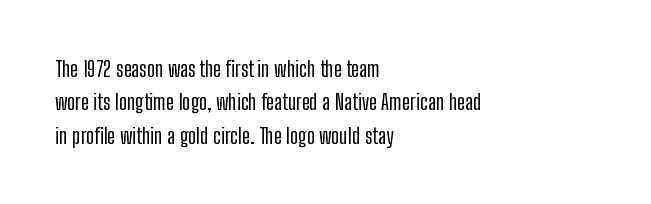
The image shows 22 px text type, upright; set left-aligned, normal line spacing (1.52x), normal letter spacing, not underlined.
